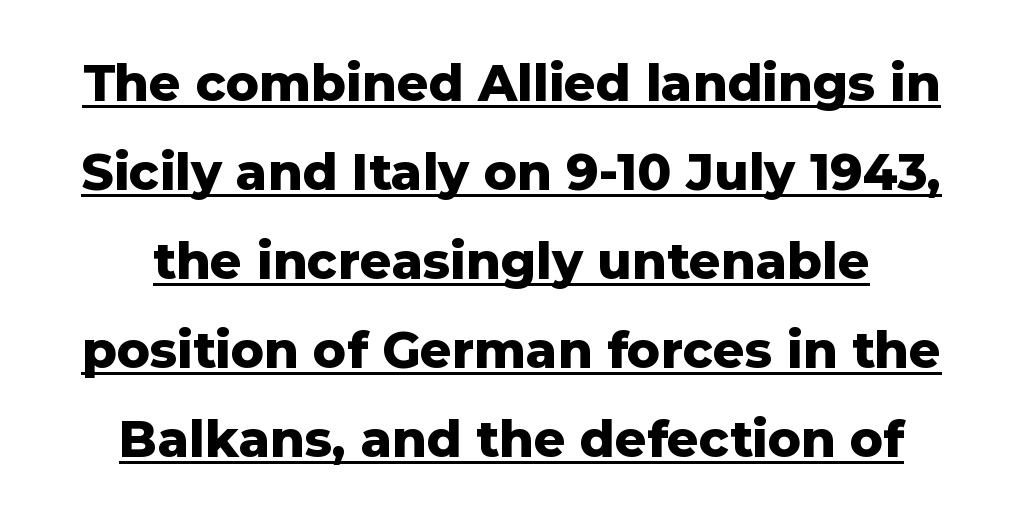
{"serif": "no", "italic": "no", "bold": "yes", "weight": "heavy", "width": "normal", "stroke_contrast": "low", "x_height": "medium", "monospaced": "no", "underline": "yes", "line_spacing_ratio": 1.78, "letter_spacing": "normal", "letter_spacing_em": 0.0, "glyph_px": 50}
